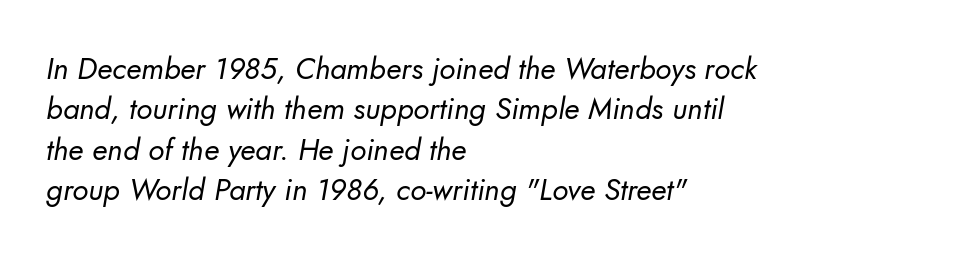
Q: Is the text bold? A: No.
Q: Is the typeface a serif or a sans-serif typeface? A: Sans-serif.
Q: Is the text underlined? A: No.
Q: How is the paragraph aligned? A: Left-aligned.
Q: Is the spacing between letters normal or unusually wide? A: Normal.
Q: Is the spacing between lines tight, normal or loose? A: Normal.
Q: Width (condensed, normal, or wide)? A: Normal.
Q: Stroke contrast? A: Low.
Q: x-height? A: Small.
Q: Monospaced? A: No.
